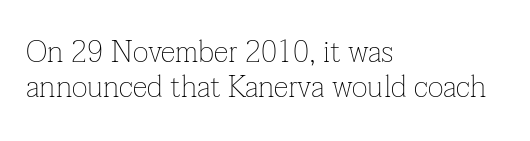
{"serif": "yes", "italic": "no", "bold": "no", "weight": "thin", "width": "normal", "stroke_contrast": "low", "x_height": "medium", "monospaced": "no", "underline": "no", "align": "left", "line_spacing_ratio": 1.18, "letter_spacing": "normal", "letter_spacing_em": 0.0, "glyph_px": 30}
